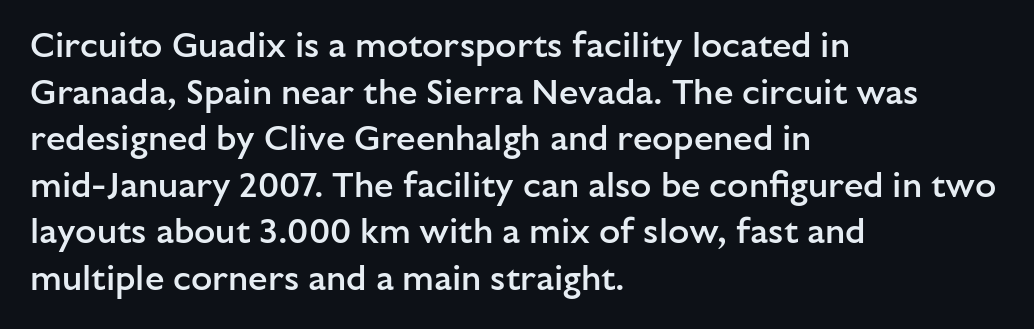
Q: Is the text bold? A: Semi-bold.
Q: Is the text italic (slanted)? A: No, it is upright.
Q: Is the typeface a serif or a sans-serif typeface? A: Sans-serif.
Q: Is the text underlined? A: No.
Q: How is the paragraph aligned? A: Left-aligned.
Q: Is the spacing between letters normal or unusually wide? A: Normal.
Q: Is the spacing between lines tight, normal or loose? A: Normal.
Q: Width (condensed, normal, or wide)? A: Normal.
Q: Stroke contrast? A: Low.
Q: x-height? A: Medium.
Q: Monospaced? A: No.
